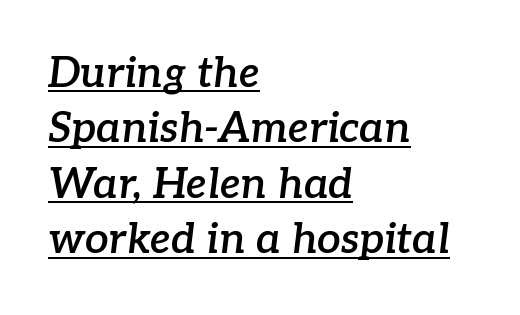
{"serif": "yes", "italic": "yes", "lean": "right", "slant_degrees": 7, "bold": "semi", "weight": "semibold", "width": "normal", "stroke_contrast": "low", "x_height": "medium", "monospaced": "no", "underline": "yes", "align": "left", "line_spacing": "normal", "line_spacing_ratio": 1.32, "letter_spacing": "normal", "letter_spacing_em": 0.0, "glyph_px": 42}
